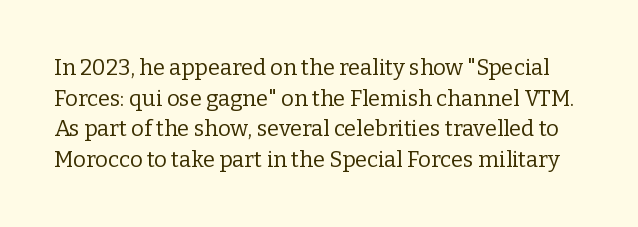
Q: Is the text bold? A: No.
Q: Is the text italic (slanted)? A: No, it is upright.
Q: Is the text underlined? A: No.
Q: Is the spacing between letters normal or unusually wide? A: Normal.
Q: Is the spacing between lines tight, normal or loose? A: Normal.
